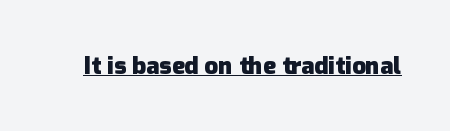
{"italic": "no", "bold": "yes", "underline": "yes", "letter_spacing": "normal", "letter_spacing_em": 0.0, "glyph_px": 24}
